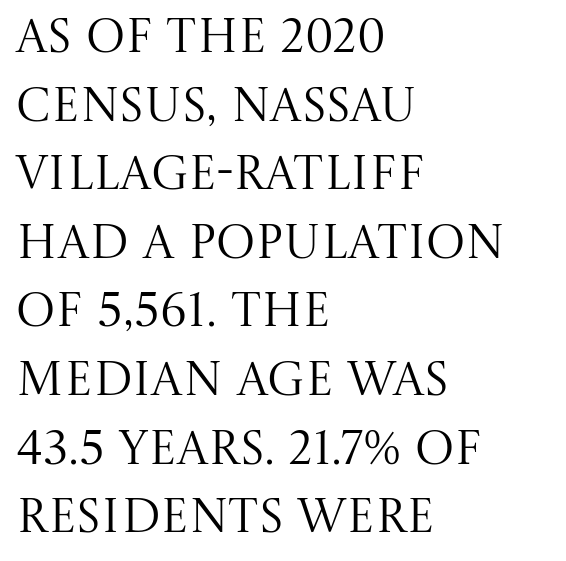
Q: Is the text bold? A: No.
Q: Is the text italic (slanted)? A: No, it is upright.
Q: Is the typeface a serif or a sans-serif typeface? A: Serif.
Q: Is the text underlined? A: No.
Q: How is the paragraph aligned? A: Left-aligned.
Q: Is the spacing between letters normal or unusually wide? A: Normal.
Q: Is the spacing between lines tight, normal or loose? A: Normal.
Q: Width (condensed, normal, or wide)? A: Normal.
Q: Stroke contrast? A: Medium.
Q: x-height? A: Large.
Q: Monospaced? A: No.
